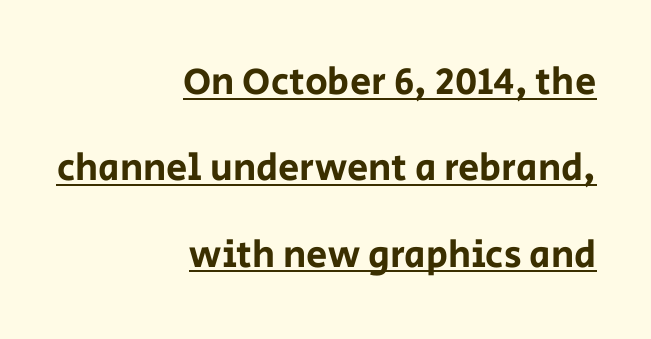
{"serif": "no", "italic": "no", "width": "normal", "stroke_contrast": "low", "x_height": "large", "monospaced": "no", "underline": "yes", "align": "right", "line_spacing": "loose", "line_spacing_ratio": 2.27, "letter_spacing": "normal", "letter_spacing_em": 0.0, "glyph_px": 38}
